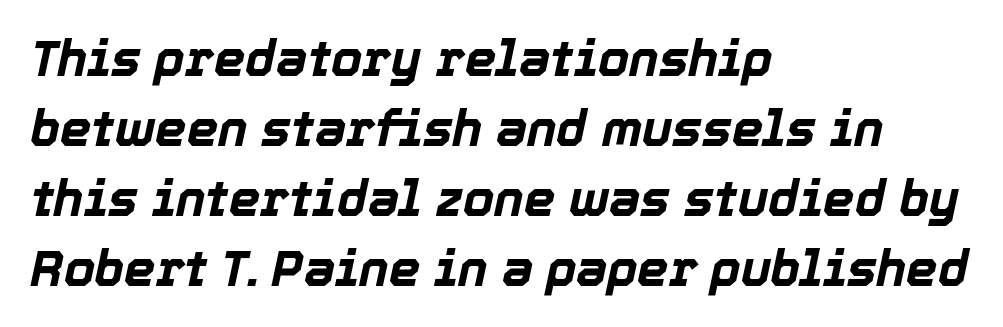
The face used here is proportionally spaced, like ordinary book or web type. This sample is left-justified, so line endings fall wherever the words run out. This is heavy type, rendered in bold. Vertical spacing — default. The passage shown leans; its letterforms are oblique.
